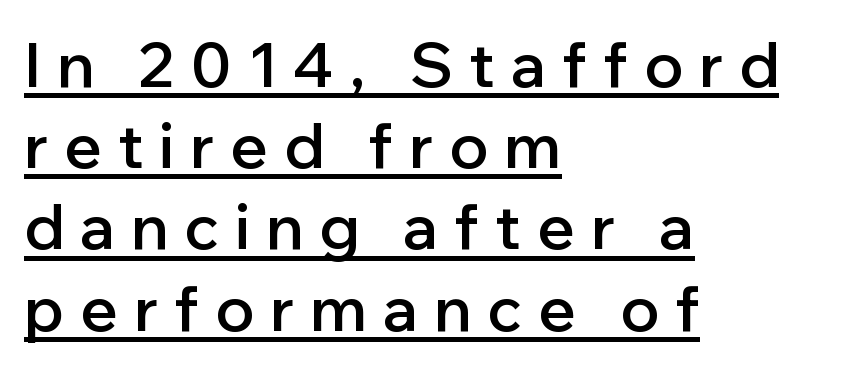
Horizontal alignment here is leftward, the default for most running prose. Characters remain perfectly vertical along every line. The rendering inserts visible extra space after every character. Letterform terminals end flat and unadorned throughout the passage.
